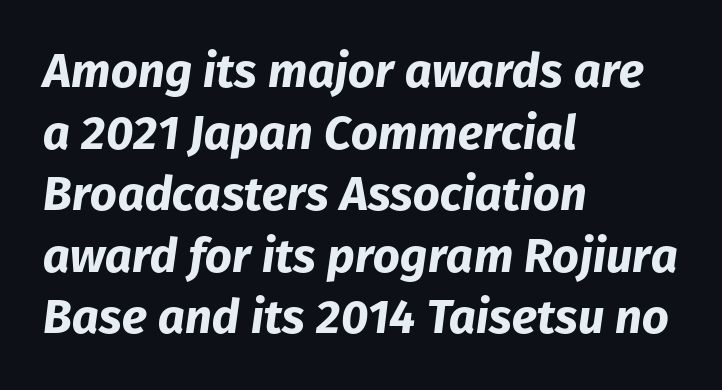
The image shows 47 px bold type, italic (leaning right); set left-aligned, normal line spacing (1.31x), normal letter spacing, not underlined; low stroke contrast and a medium x-height.
